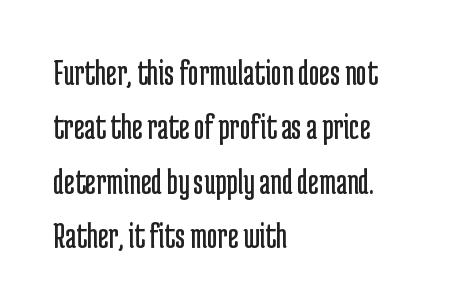
Q: Is the text bold? A: No.
Q: Is the text italic (slanted)? A: No, it is upright.
Q: Is the typeface a serif or a sans-serif typeface? A: Sans-serif.
Q: Is the text underlined? A: No.
Q: How is the paragraph aligned? A: Left-aligned.
Q: Is the spacing between letters normal or unusually wide? A: Normal.
Q: Is the spacing between lines tight, normal or loose? A: Normal.
Q: Width (condensed, normal, or wide)? A: Condensed.
Q: Stroke contrast? A: Low.
Q: x-height? A: Medium.
Q: Monospaced? A: No.
